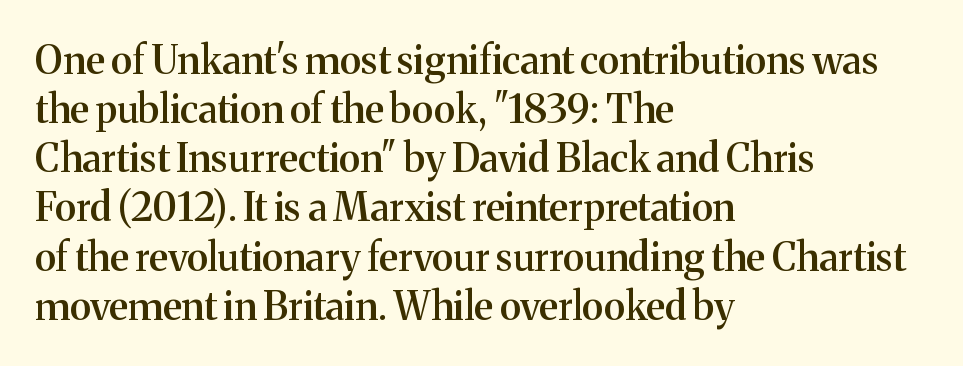
{"serif": "yes", "italic": "no", "bold": "semi", "weight": "semibold", "width": "normal", "stroke_contrast": "medium", "x_height": "medium", "monospaced": "no", "underline": "no", "align": "left", "line_spacing": "normal", "line_spacing_ratio": 1.26, "letter_spacing": "normal", "letter_spacing_em": 0.0, "glyph_px": 39}
